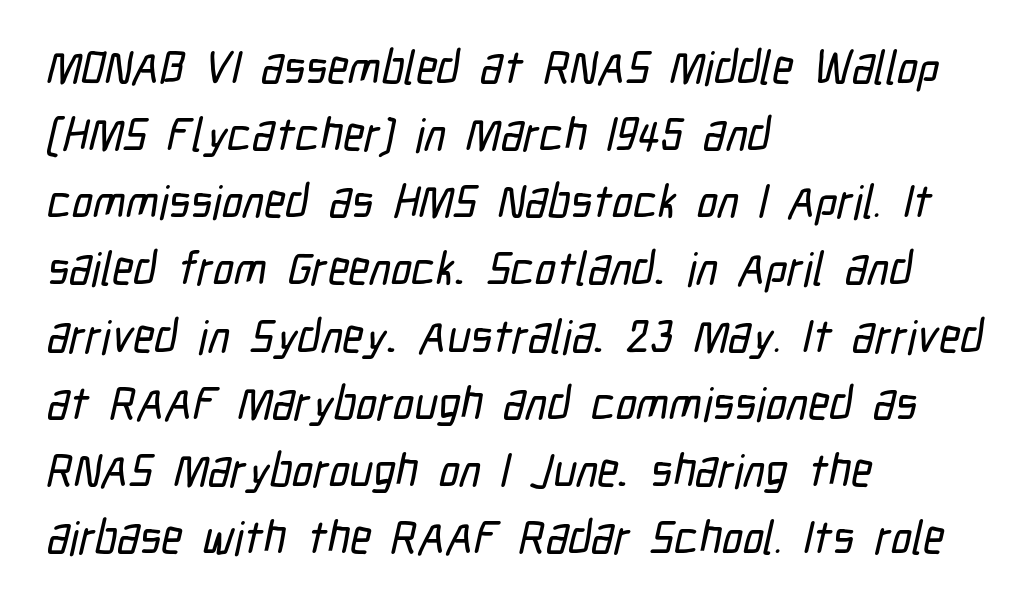
The image shows 46 px condensed sans-serif type; set left-aligned, normal line spacing (1.46x), normal letter spacing, not underlined; low stroke contrast and a medium x-height.
